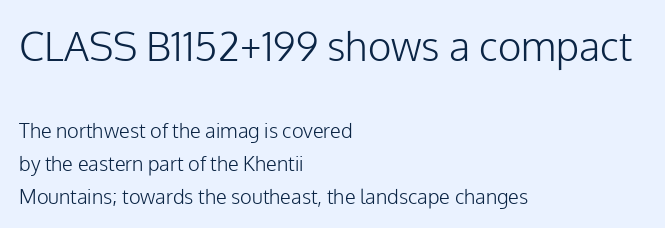
The image shows 40 px light sans-serif type, upright; set left-aligned, normal line spacing (1.65x), normal letter spacing, not underlined; the first (top) block is 2.0x larger; low stroke contrast and a medium x-height.
